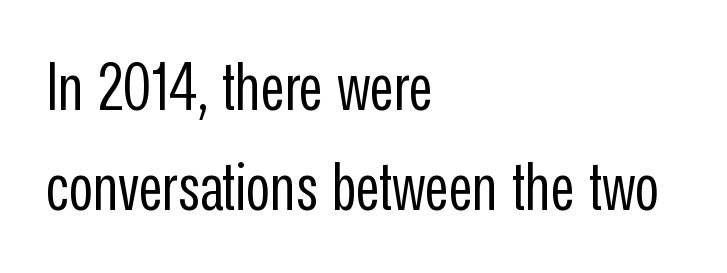
Does the copy run flush right? No — it runs flush left. Nobody drew a line under any word here. The font sits on the lighter half of the weight spectrum, regular included. Posture: vertical. Regarding leading, the lines here are spaced in the standard way.
